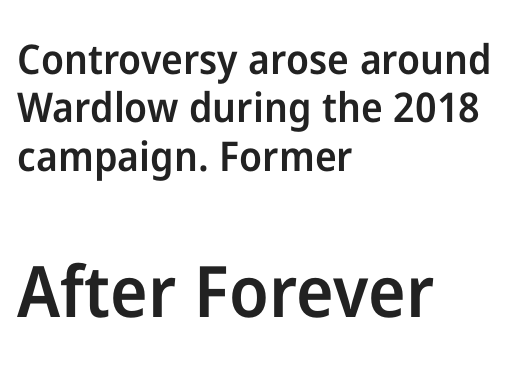
Q: Is the text bold? A: Semi-bold.
Q: Is the text italic (slanted)? A: No, it is upright.
Q: Is the typeface a serif or a sans-serif typeface? A: Sans-serif.
Q: Is the text underlined? A: No.
Q: How is the paragraph aligned? A: Left-aligned.
Q: Is the spacing between letters normal or unusually wide? A: Normal.
Q: Which block of text is set in a larger size, the first (top) or the second (bottom)? A: The second (bottom) one.
Q: Width (condensed, normal, or wide)? A: Normal.
Q: Stroke contrast? A: Low.
Q: x-height? A: Medium.
Q: Monospaced? A: No.
